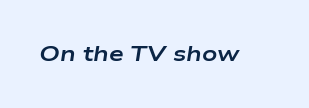
{"italic": "yes", "lean": "right", "slant_degrees": 9, "bold": "yes", "underline": "no", "letter_spacing": "normal", "letter_spacing_em": 0.0, "glyph_px": 21}
